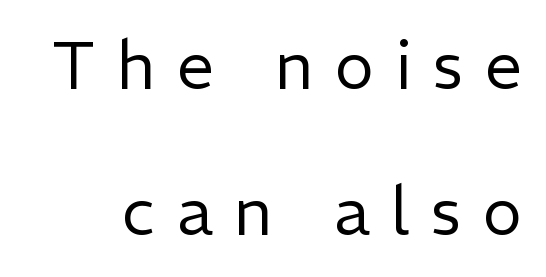
{"serif": "no", "italic": "no", "bold": "no", "weight": "regular", "width": "normal", "stroke_contrast": "low", "x_height": "medium", "monospaced": "no", "underline": "no", "line_spacing": "loose", "line_spacing_ratio": 2.21, "letter_spacing": "wide", "letter_spacing_em": 0.33, "glyph_px": 66}
